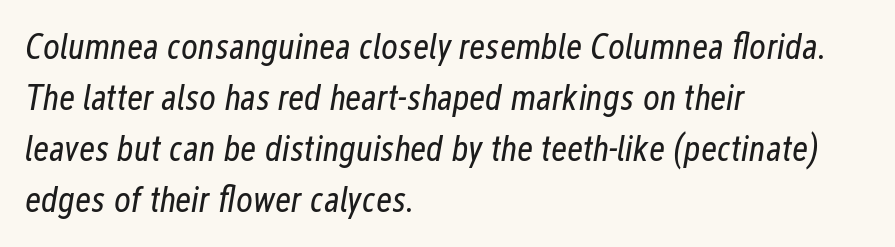
The image shows 36 px regular-weight, condensed type, italic (leaning right); set left-aligned, normal line spacing (1.42x), normal letter spacing, not underlined; low stroke contrast and a medium x-height.
